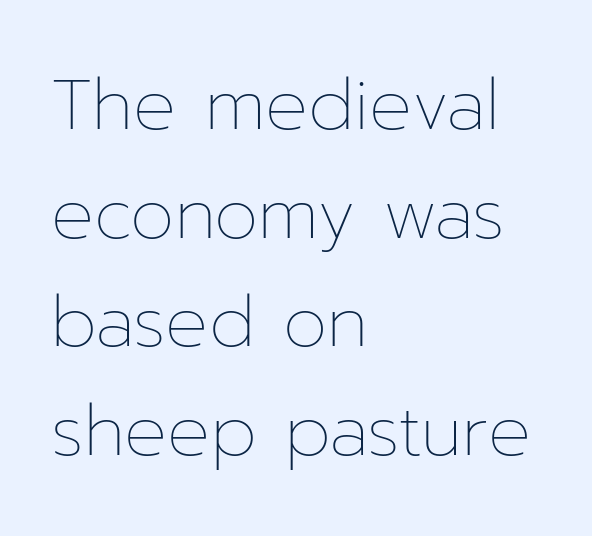
{"italic": "no", "bold": "no", "weight": "thin", "width": "normal", "stroke_contrast": "low", "x_height": "medium", "monospaced": "no", "underline": "no", "align": "left", "line_spacing": "normal", "line_spacing_ratio": 1.53, "letter_spacing": "normal", "letter_spacing_em": 0.0, "glyph_px": 71}
